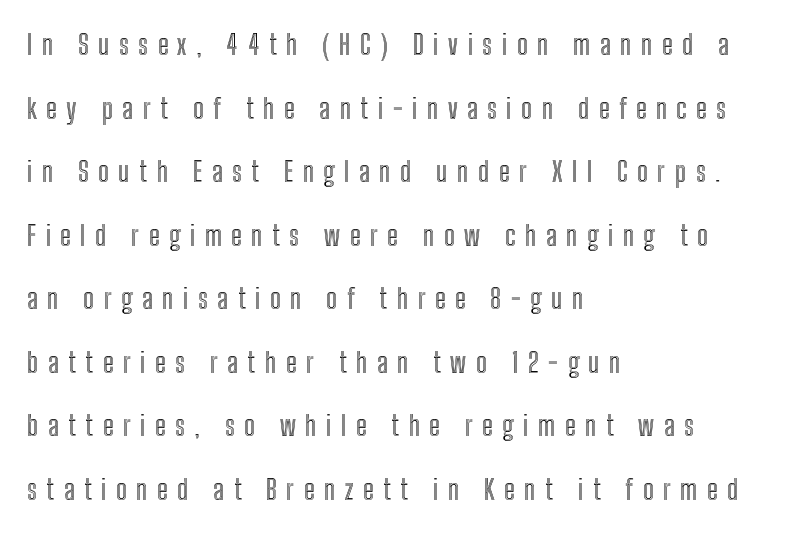
How would I describe the line gaps? Wide and relaxed. Descender tails drop into unmarked territory. You can tell it's not italic because the verticals are truly vertical. Observe the wide spacing: letters keep a clear distance from each other.
